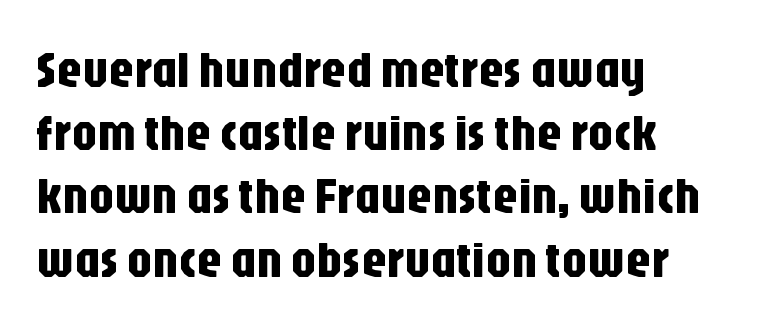
Q: Is the text italic (slanted)? A: No, it is upright.
Q: Is the typeface a serif or a sans-serif typeface? A: Sans-serif.
Q: Is the text underlined? A: No.
Q: How is the paragraph aligned? A: Left-aligned.
Q: Is the spacing between letters normal or unusually wide? A: Normal.
Q: Width (condensed, normal, or wide)? A: Condensed.
Q: Stroke contrast? A: Low.
Q: x-height? A: Large.
Q: Monospaced? A: No.
